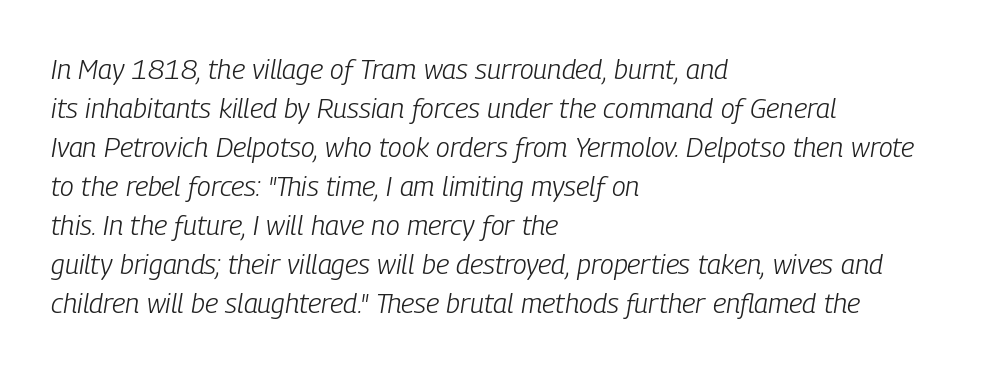
A typesetter would call this zero additional tracking. An italicized treatment has been applied to the whole sample. Looks like regular typesetting: each glyph gets only the width it needs. The rendering uses a moderate line-height, typical for paragraphs. Each row of text sits above clean, open space. The letterforms sit at book weight or below.
